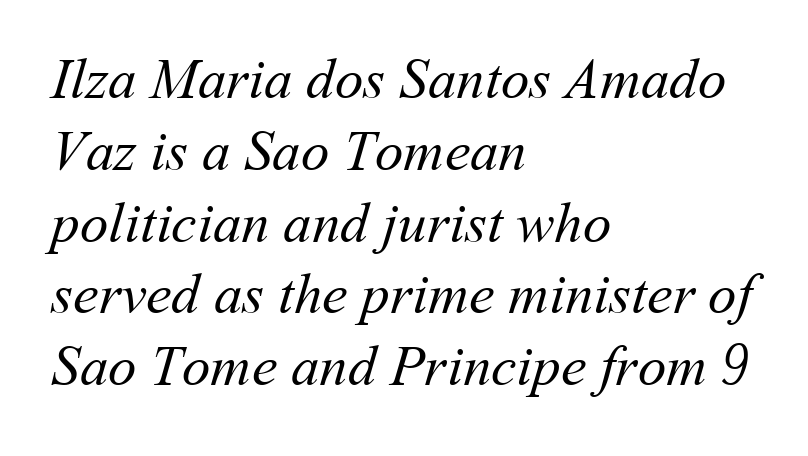
{"bold": "no", "weight": "regular", "width": "normal", "stroke_contrast": "medium", "x_height": "medium", "monospaced": "no", "underline": "no", "align": "left", "line_spacing": "normal", "line_spacing_ratio": 1.26, "letter_spacing": "normal", "letter_spacing_em": 0.0, "glyph_px": 57}
